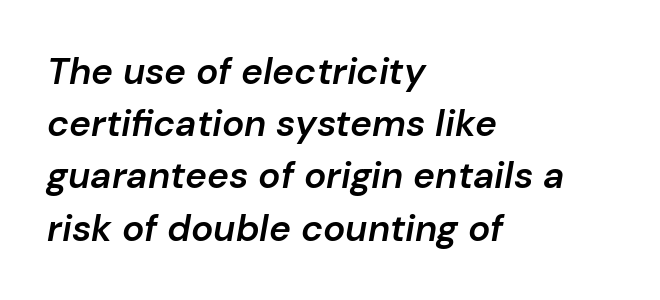
Quick note: underline off. Characters are canted at an angle relative to the baseline's perpendicular. Each new line begins a customary step beneath the previous one. Think of a printed novel: that variable character pitch is what you see here. Does extra space separate the letters? No, they use regular spacing. The text block is weighted toward the left margin, trailing off unevenly rightward.
